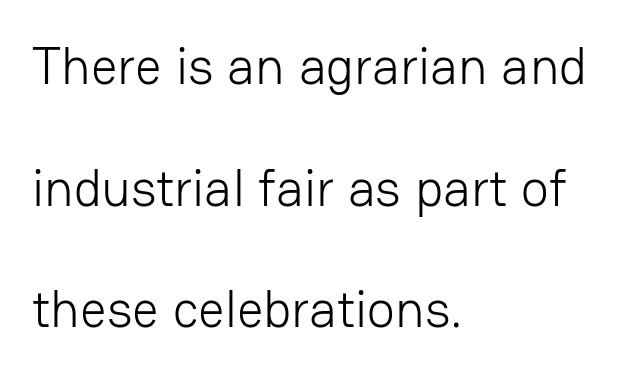
{"serif": "no", "italic": "no", "bold": "no", "weight": "light", "width": "normal", "stroke_contrast": "low", "x_height": "medium", "monospaced": "no", "underline": "no", "align": "left", "line_spacing": "loose", "line_spacing_ratio": 2.34, "letter_spacing": "normal", "letter_spacing_em": 0.0, "glyph_px": 52}
